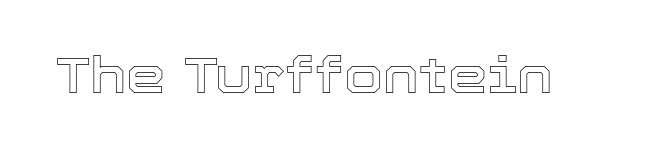
Glance below the letters and you will spot only blank space. The specimen reads as upright at a glance. How are the letters spaced? Ordinarily, with no added tracking. Each letter keeps its own natural width here, so spacing adapts to shape.
